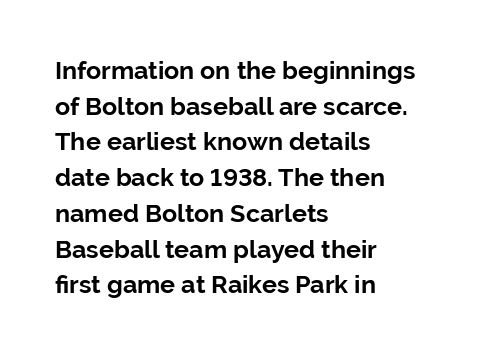
{"italic": "no", "bold": "yes", "underline": "no", "align": "left", "line_spacing": "normal", "line_spacing_ratio": 1.43, "letter_spacing": "normal", "letter_spacing_em": 0.0, "glyph_px": 25}
